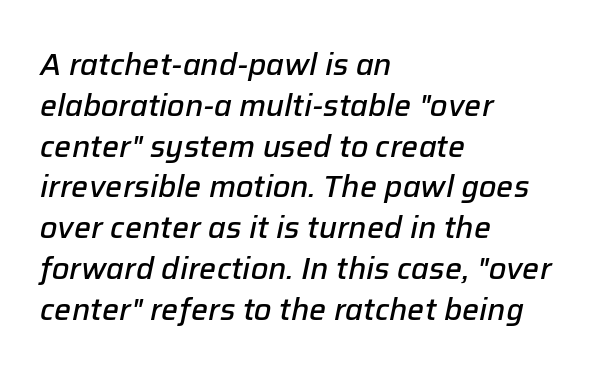
Q: Is the text bold? A: Semi-bold.
Q: Is the text italic (slanted)? A: Yes, it leans right by about 12 degrees.
Q: Is the text underlined? A: No.
Q: How is the paragraph aligned? A: Left-aligned.
Q: Is the spacing between letters normal or unusually wide? A: Normal.
Q: Is the spacing between lines tight, normal or loose? A: Normal.
Q: Width (condensed, normal, or wide)? A: Normal.
Q: Stroke contrast? A: Low.
Q: x-height? A: Medium.
Q: Monospaced? A: No.
